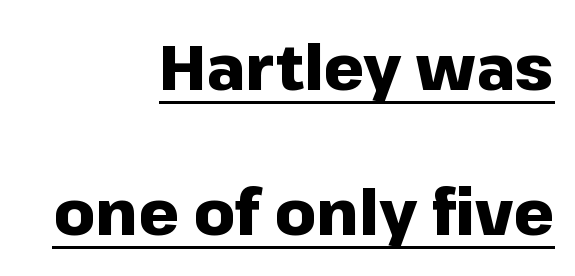
Q: Is the text bold? A: Yes.
Q: Is the text italic (slanted)? A: No, it is upright.
Q: Is the typeface a serif or a sans-serif typeface? A: Sans-serif.
Q: Is the text underlined? A: Yes.
Q: How is the paragraph aligned? A: Right-aligned.
Q: Is the spacing between letters normal or unusually wide? A: Normal.
Q: Is the spacing between lines tight, normal or loose? A: Loose.
Q: Width (condensed, normal, or wide)? A: Normal.
Q: Stroke contrast? A: Low.
Q: x-height? A: Medium.
Q: Monospaced? A: No.
